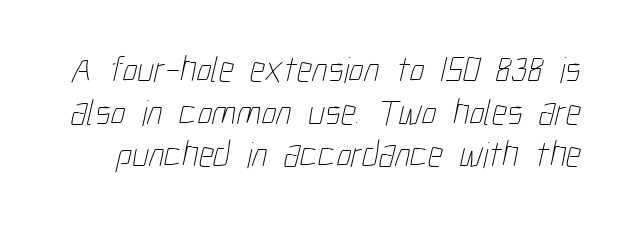
{"bold": "no", "weight": "thin", "width": "condensed", "stroke_contrast": "low", "x_height": "medium", "monospaced": "no", "underline": "no", "line_spacing": "tight", "line_spacing_ratio": 1.15, "letter_spacing": "normal", "letter_spacing_em": 0.0, "glyph_px": 37}
